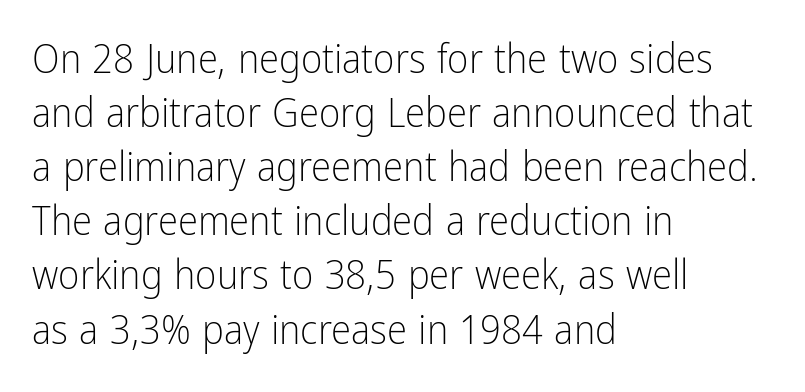
{"serif": "no", "italic": "no", "bold": "no", "weight": "light", "width": "condensed", "stroke_contrast": "low", "x_height": "medium", "monospaced": "no", "underline": "no", "align": "left", "line_spacing": "normal", "line_spacing_ratio": 1.32, "letter_spacing": "normal", "letter_spacing_em": 0.0, "glyph_px": 41}
